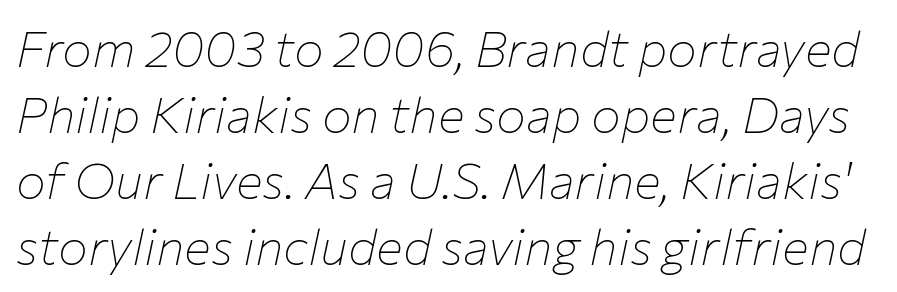
Stroke mass is kept to a normal reading level or below. Each letter keeps its own natural width here, so spacing adapts to shape. The space directly below the letters is spotless. Each new line begins a customary step beneath the previous one. Letter spacing: default.
